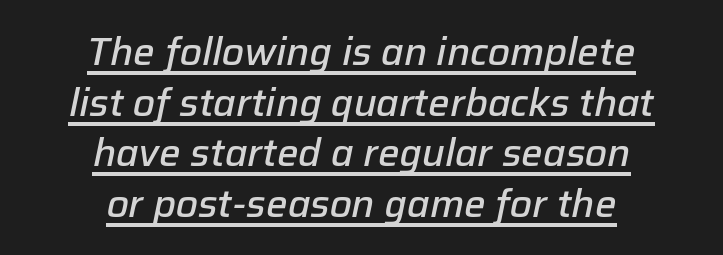
Q: Is the text bold? A: Semi-bold.
Q: Is the text italic (slanted)? A: Yes, it leans right by about 12 degrees.
Q: Is the text underlined? A: Yes.
Q: How is the paragraph aligned? A: Centered.
Q: Is the spacing between letters normal or unusually wide? A: Normal.
Q: Is the spacing between lines tight, normal or loose? A: Normal.
Q: Width (condensed, normal, or wide)? A: Normal.
Q: Stroke contrast? A: Low.
Q: x-height? A: Medium.
Q: Monospaced? A: No.
